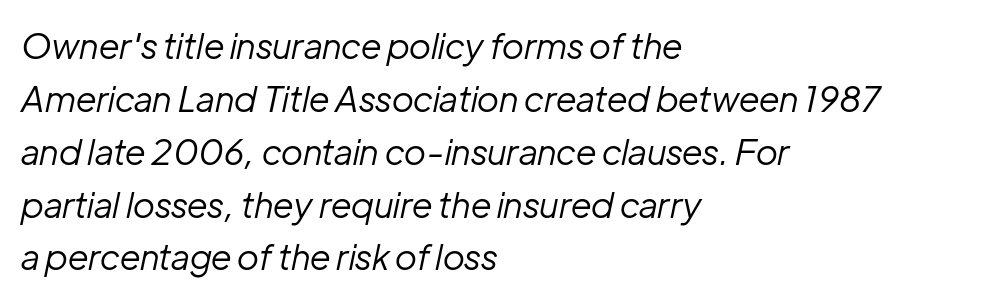
Q: Is the text bold? A: No.
Q: Is the text italic (slanted)? A: Yes, it leans right by about 12 degrees.
Q: Is the text underlined? A: No.
Q: How is the paragraph aligned? A: Left-aligned.
Q: Is the spacing between letters normal or unusually wide? A: Normal.
Q: Is the spacing between lines tight, normal or loose? A: Normal.
Q: Width (condensed, normal, or wide)? A: Normal.
Q: Stroke contrast? A: Low.
Q: x-height? A: Medium.
Q: Monospaced? A: No.
